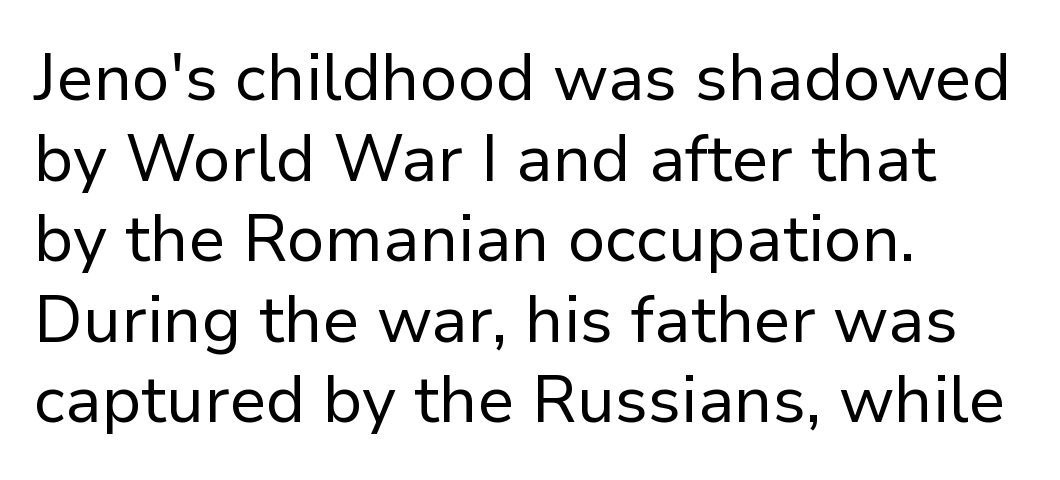
The image shows 65 px regular-weight sans-serif type, upright; set left-aligned, line spacing 1.24x, normal letter spacing, not underlined; low stroke contrast and a medium x-height.
